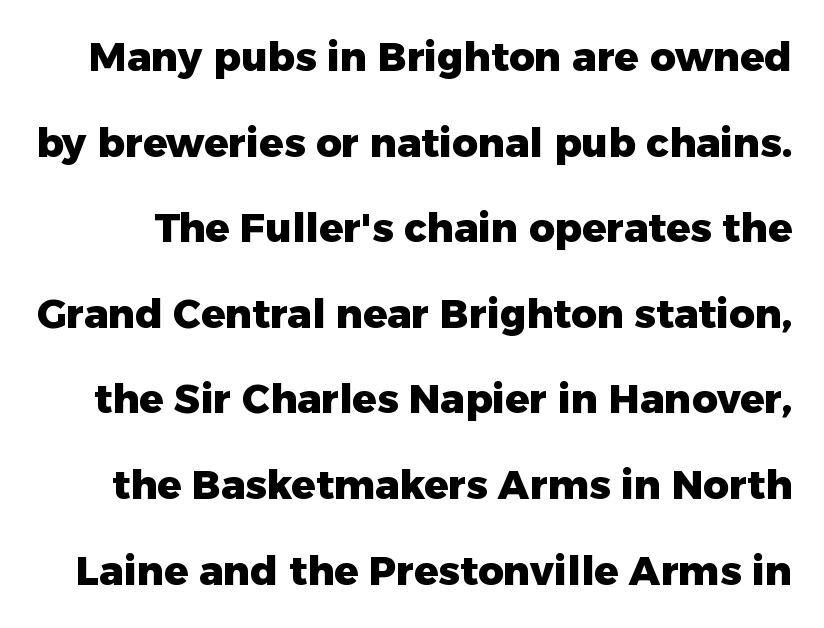
The image shows 40 px heavy sans-serif type, upright; set loose line spacing (2.14x), normal letter spacing, not underlined; low stroke contrast and a medium x-height.
